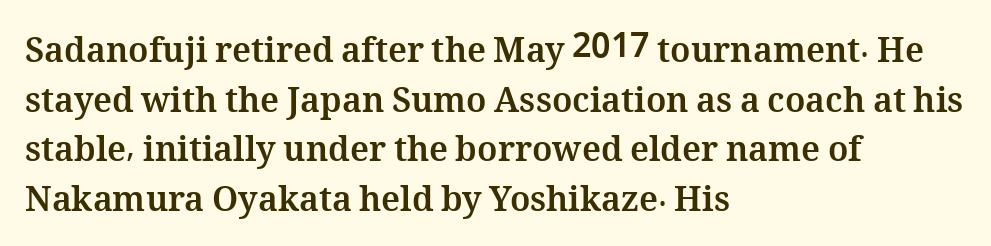
The image shows 34 px bold type, upright; set left-aligned, normal line spacing (1.46x), normal letter spacing, not underlined; medium stroke contrast and a medium x-height.
